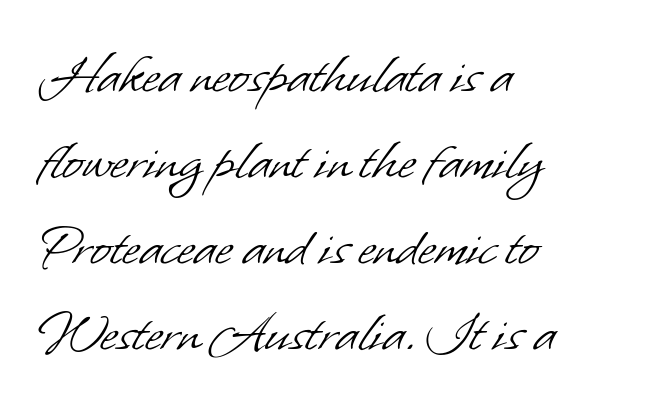
{"serif": "no", "bold": "no", "weight": "light", "width": "normal", "stroke_contrast": "low", "x_height": "small", "monospaced": "no", "underline": "no", "align": "left", "line_spacing": "normal", "line_spacing_ratio": 1.41, "letter_spacing": "normal", "letter_spacing_em": 0.0, "glyph_px": 61}
